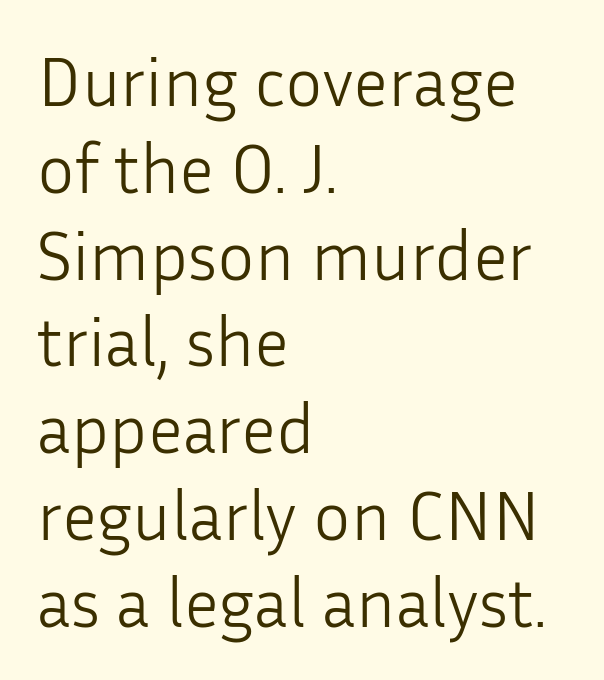
Q: Is the text bold? A: No.
Q: Is the text italic (slanted)? A: No, it is upright.
Q: Is the typeface a serif or a sans-serif typeface? A: Sans-serif.
Q: Is the text underlined? A: No.
Q: How is the paragraph aligned? A: Left-aligned.
Q: Is the spacing between letters normal or unusually wide? A: Normal.
Q: Width (condensed, normal, or wide)? A: Normal.
Q: Stroke contrast? A: Low.
Q: x-height? A: Medium.
Q: Monospaced? A: No.
